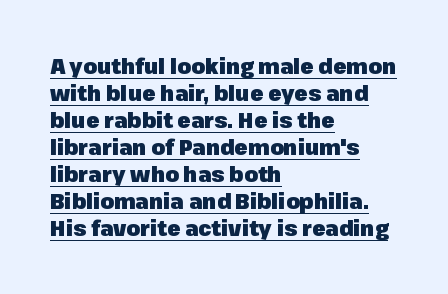
Weight: bold. This is underlined copy, the kind a proofreader might mark for attention. Short note: letters normally spaced. The paragraph shown leans on its left margin.
